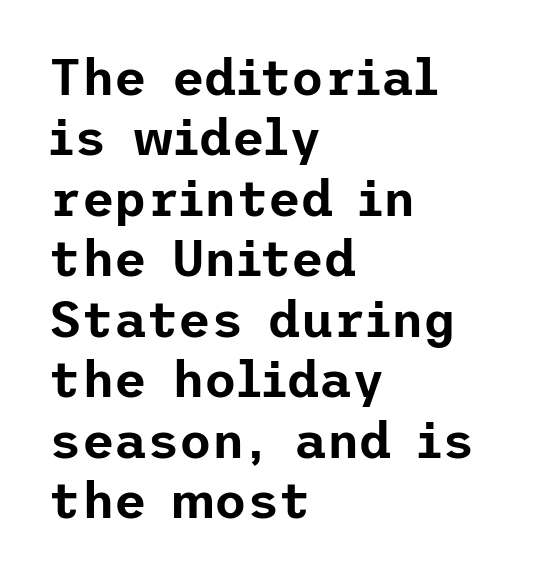
{"serif": "no", "italic": "no", "width": "normal", "stroke_contrast": "low", "x_height": "medium", "underline": "no", "align": "left", "line_spacing_ratio": 1.21, "letter_spacing": "normal", "letter_spacing_em": 0.0, "glyph_px": 50}
